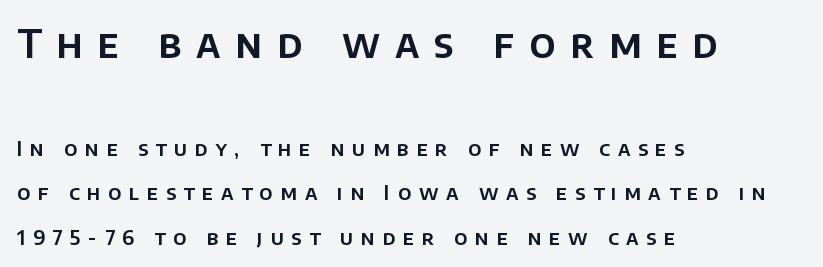
The image shows 39 px sans-serif type, upright; set left-aligned, loose line spacing (2.22x), unusually wide letter spacing (+0.38 em), not underlined; the first (top) block is 1.95x larger; low stroke contrast and a large x-height.
